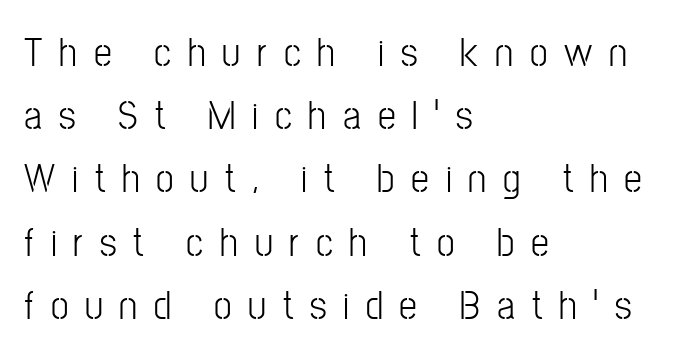
{"serif": "no", "italic": "no", "width": "condensed", "stroke_contrast": "low", "x_height": "medium", "monospaced": "no", "underline": "no", "align": "left", "line_spacing": "normal", "line_spacing_ratio": 1.58, "letter_spacing": "wide", "letter_spacing_em": 0.42, "glyph_px": 40}
